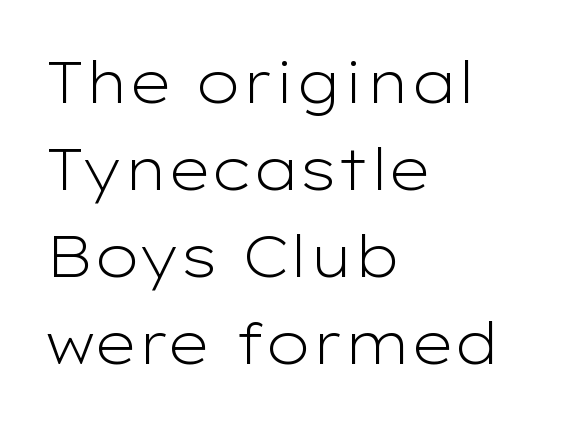
The image shows 58 px light, wide sans-serif type, upright; set left-aligned, normal line spacing (1.5x), normal letter spacing, not underlined; low stroke contrast and a medium x-height.
